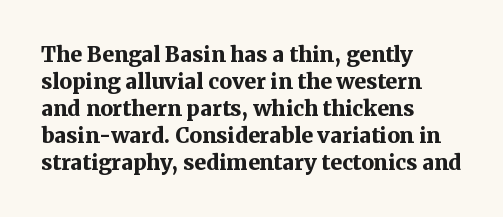
Which margin do the lines hug? The left one — the right edge is uneven. The foot of each line stays bare and open. Strokes here are thick enough to call this a true bold. Does the lettering tilt? It doesn't — this is upright. You could call the tracking neutral — neither tight nor loose. Interline gaps are of average width in this sample.
